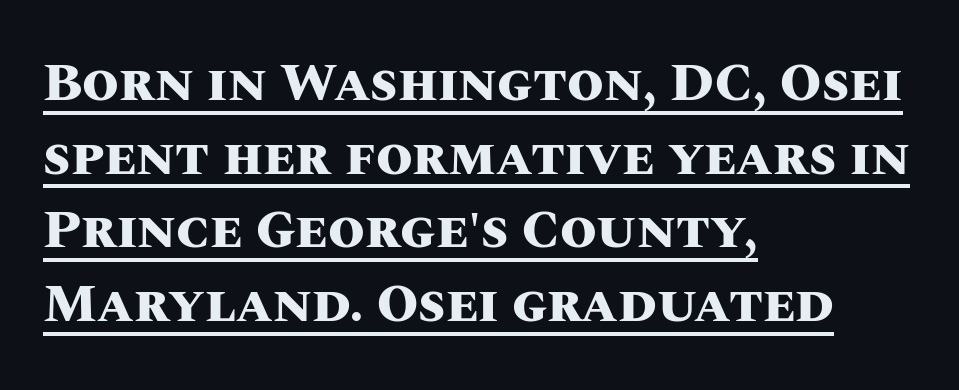
Every word sits above its own underline. Rendered with straight, roman letterforms. Do the characters align in a grid? No, the font is proportional. If you drew a ruler down the left edge, every line would touch it. If you measured baseline to baseline, you'd find a middling distance.
